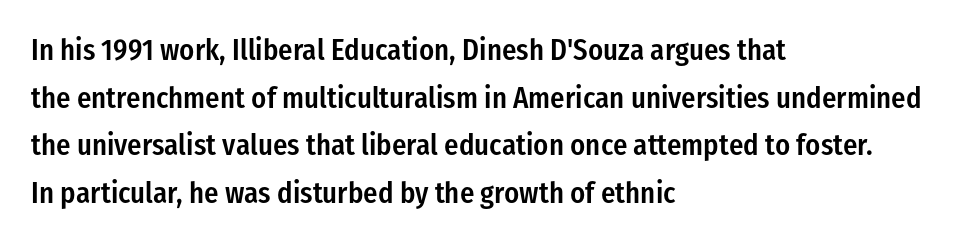
The image shows 30 px semibold, condensed sans-serif type, upright; set left-aligned, normal line spacing (1.59x), normal letter spacing, not underlined; low stroke contrast and a medium x-height.
